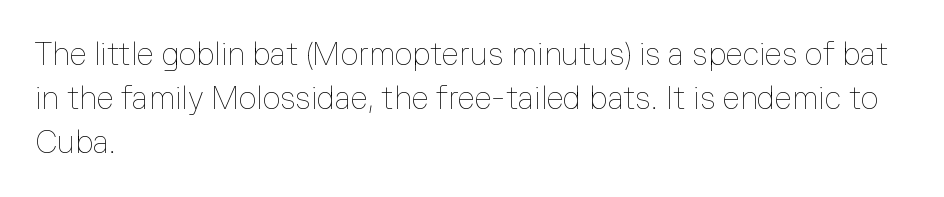
{"italic": "no", "bold": "no", "weight": "thin", "width": "normal", "stroke_contrast": "low", "x_height": "medium", "monospaced": "no", "underline": "no", "align": "left", "line_spacing": "normal", "line_spacing_ratio": 1.42, "letter_spacing": "normal", "letter_spacing_em": 0.0, "glyph_px": 31}
